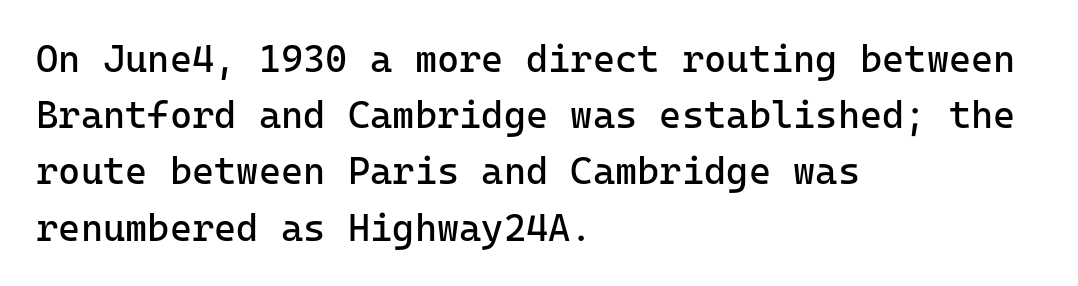
{"serif": "no", "italic": "no", "bold": "no", "weight": "regular", "width": "normal", "stroke_contrast": "low", "x_height": "medium", "monospaced": "yes", "underline": "no", "align": "left", "line_spacing": "normal", "line_spacing_ratio": 1.48, "letter_spacing": "normal", "letter_spacing_em": 0.0, "glyph_px": 38}
